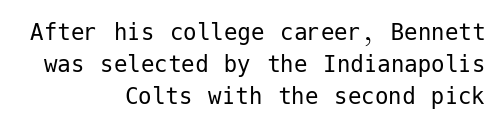
{"italic": "no", "bold": "no", "underline": "no", "align": "right", "line_spacing_ratio": 1.19, "letter_spacing": "normal", "letter_spacing_em": 0.0, "glyph_px": 27}
